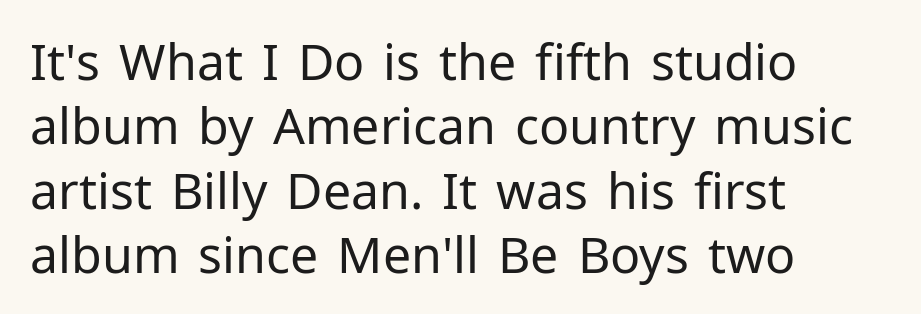
{"serif": "no", "italic": "no", "bold": "no", "weight": "regular", "width": "normal", "stroke_contrast": "low", "x_height": "medium", "monospaced": "no", "underline": "no", "align": "left", "line_spacing": "normal", "line_spacing_ratio": 1.29, "letter_spacing": "normal", "letter_spacing_em": 0.0, "glyph_px": 50}
